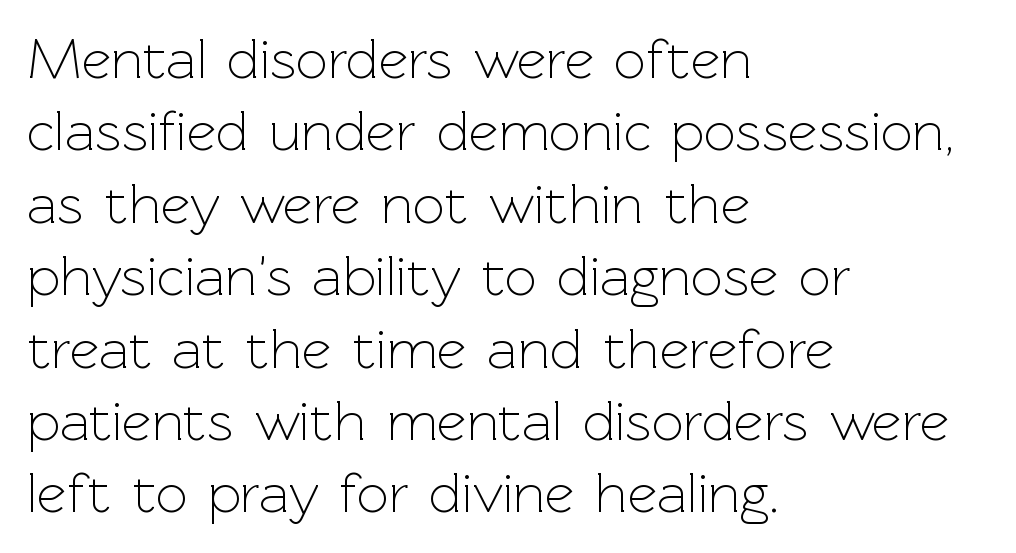
Q: Is the text bold? A: No.
Q: Is the text italic (slanted)? A: No, it is upright.
Q: Is the typeface a serif or a sans-serif typeface? A: Sans-serif.
Q: Is the text underlined? A: No.
Q: How is the paragraph aligned? A: Left-aligned.
Q: Is the spacing between letters normal or unusually wide? A: Normal.
Q: Is the spacing between lines tight, normal or loose? A: Normal.
Q: Width (condensed, normal, or wide)? A: Normal.
Q: x-height? A: Medium.
Q: Monospaced? A: No.
